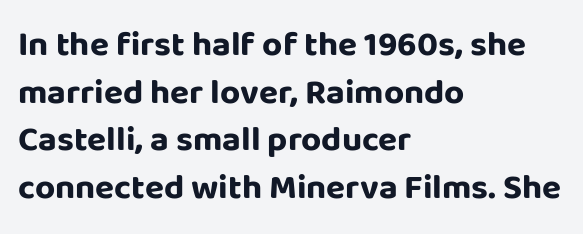
{"serif": "no", "italic": "no", "bold": "yes", "weight": "bold", "width": "normal", "stroke_contrast": "low", "x_height": "large", "monospaced": "no", "underline": "no", "align": "left", "line_spacing": "normal", "line_spacing_ratio": 1.36, "letter_spacing": "normal", "letter_spacing_em": 0.0, "glyph_px": 35}
